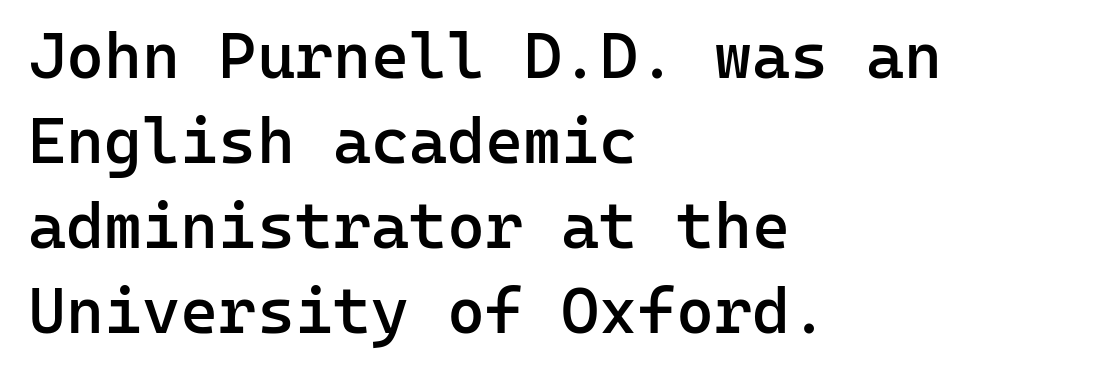
{"serif": "no", "italic": "no", "bold": "semi", "weight": "semibold", "width": "normal", "stroke_contrast": "low", "x_height": "medium", "monospaced": "yes", "underline": "no", "align": "left", "line_spacing": "normal", "line_spacing_ratio": 1.31, "letter_spacing": "normal", "letter_spacing_em": 0.0, "glyph_px": 65}
